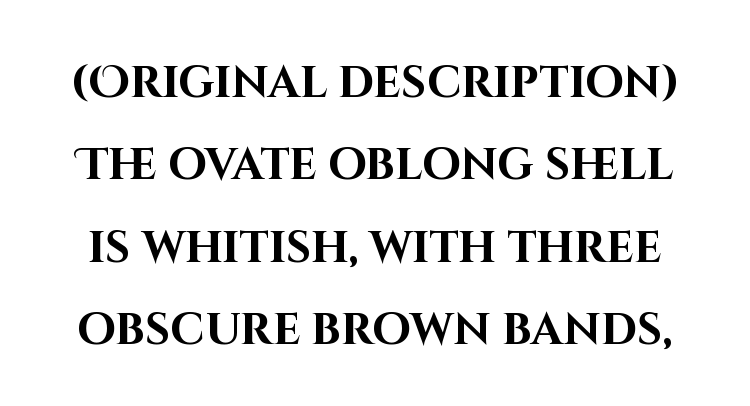
You could not count columns in this text — the font is proportionally spaced. Serifs: no, the terminals of the letterforms are clean. You can tell it's not italic because the verticals are truly vertical. Underline: absent. In terms of weight, the rendering is a true, heavy bold. Nothing unusual about the tracking: characters are spaced as the font intends.
